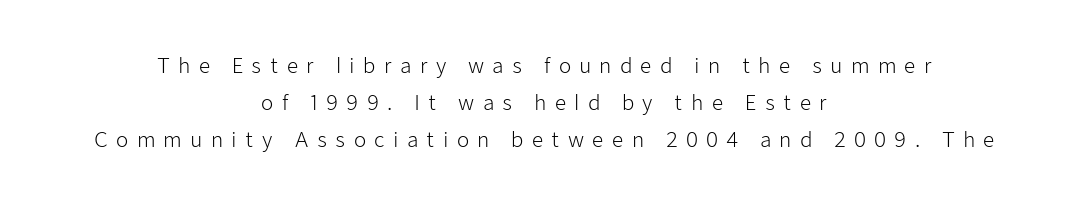
The image shows 20 px text type, upright; set centered, line spacing 1.85x, unusually wide letter spacing (+0.41 em), not underlined.
